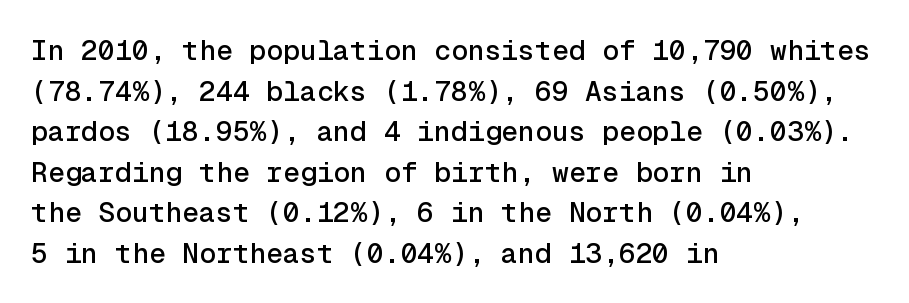
Compared with a centered layout, this one pins lines to the left instead. Do the letters lean? They stand straight. The face used here is rendered with its standard letterfit. This sample keeps an unexceptional amount of space between lines. The rendering uses typewriter-style spacing with identical character cells. Underline: absent.
